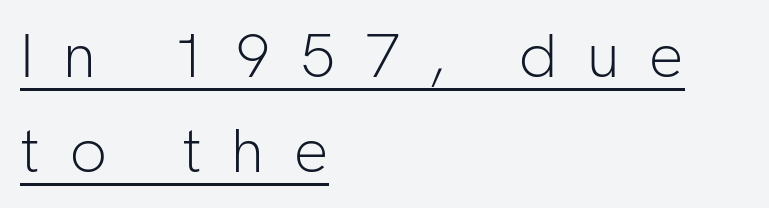
No letter is thick-stroked: the sample isn't bold. Where is the straight margin? On the left. Designer's note — italics off, roman on. The glyphs in this specimen are sans serif.
